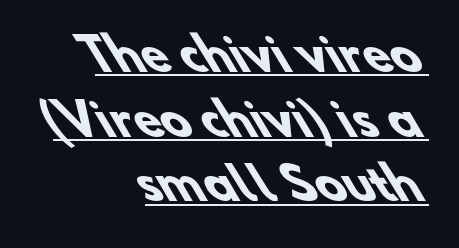
{"serif": "no", "bold": "yes", "weight": "heavy", "width": "normal", "stroke_contrast": "low", "x_height": "small", "monospaced": "no", "underline": "yes", "align": "right", "line_spacing": "normal", "line_spacing_ratio": 1.47, "letter_spacing": "normal", "letter_spacing_em": 0.0, "glyph_px": 44}
